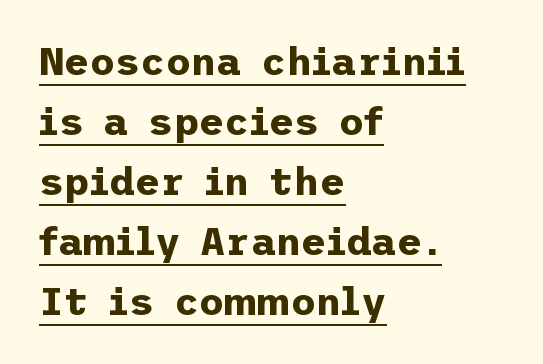
Q: Is the text bold? A: Yes.
Q: Is the text italic (slanted)? A: No, it is upright.
Q: Is the typeface a serif or a sans-serif typeface? A: Sans-serif.
Q: Is the text underlined? A: Yes.
Q: How is the paragraph aligned? A: Left-aligned.
Q: Is the spacing between letters normal or unusually wide? A: Normal.
Q: Is the spacing between lines tight, normal or loose? A: Normal.
Q: Width (condensed, normal, or wide)? A: Normal.
Q: Stroke contrast? A: Low.
Q: x-height? A: Medium.
